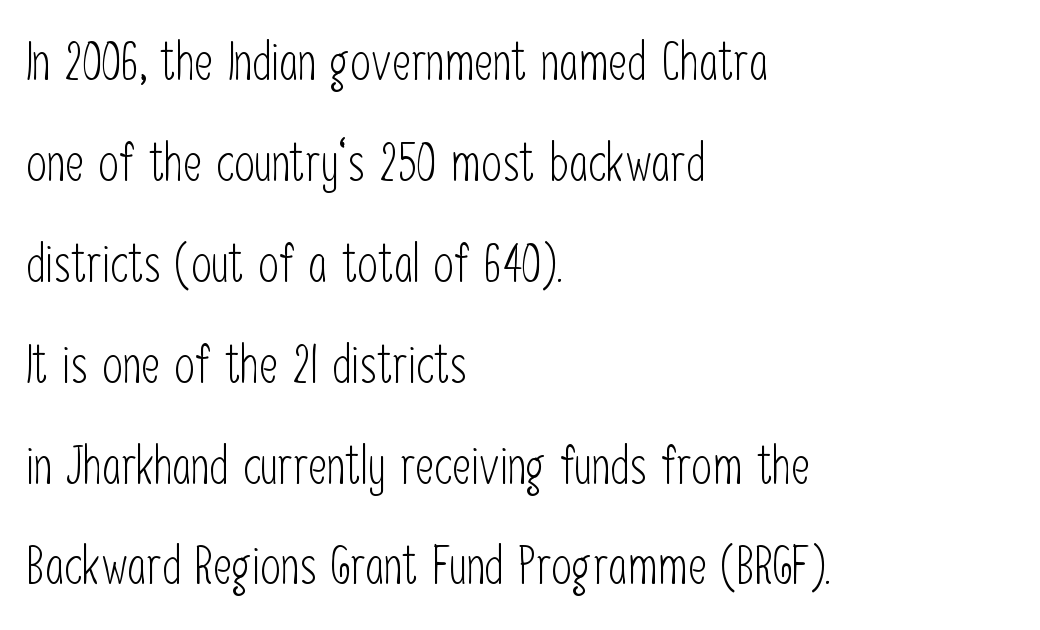
The image shows 52 px light, condensed sans-serif type, upright; set left-aligned, loose line spacing (1.94x), normal letter spacing, not underlined; low stroke contrast and a medium x-height.
